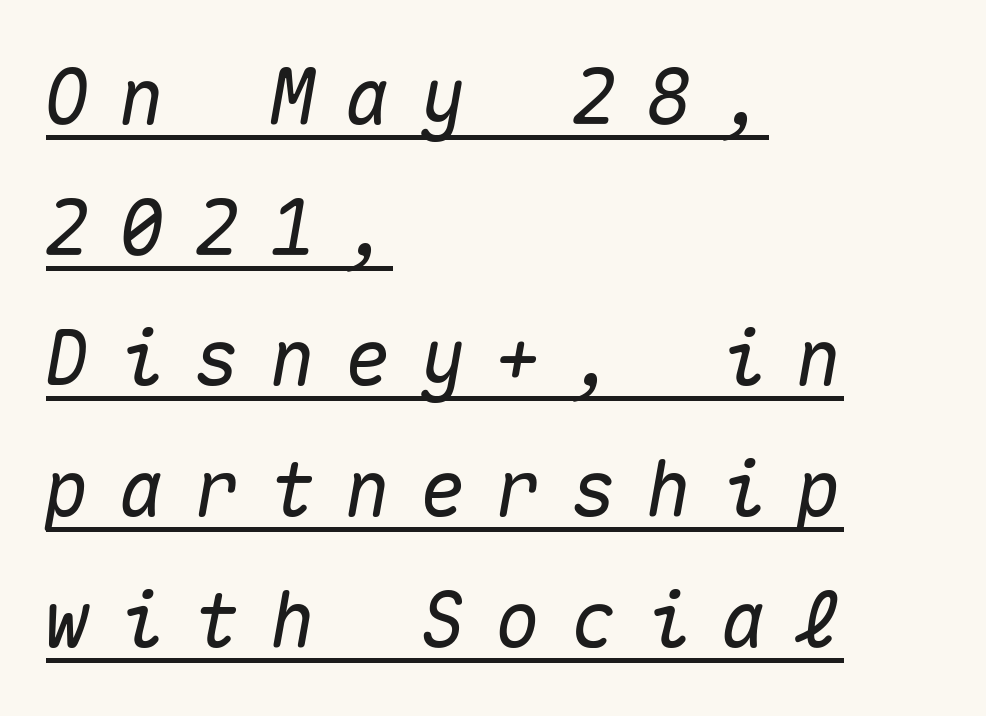
The image shows 76 px text type, italic (leaning right), monospaced; set left-aligned, line spacing 1.72x, unusually wide letter spacing (+0.39 em), underlined; medium stroke contrast and a medium x-height.
